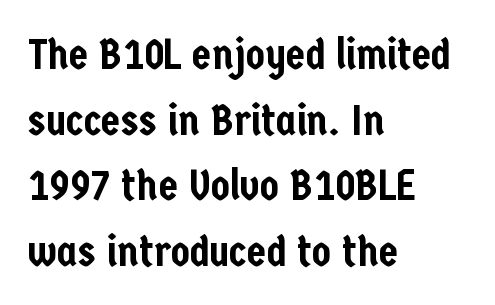
Q: Is the text italic (slanted)? A: No, it is upright.
Q: Is the typeface a serif or a sans-serif typeface? A: Sans-serif.
Q: Is the text underlined? A: No.
Q: How is the paragraph aligned? A: Left-aligned.
Q: Is the spacing between letters normal or unusually wide? A: Normal.
Q: Is the spacing between lines tight, normal or loose? A: Normal.
Q: Width (condensed, normal, or wide)? A: Condensed.
Q: Stroke contrast? A: Low.
Q: x-height? A: Medium.
Q: Monospaced? A: No.
